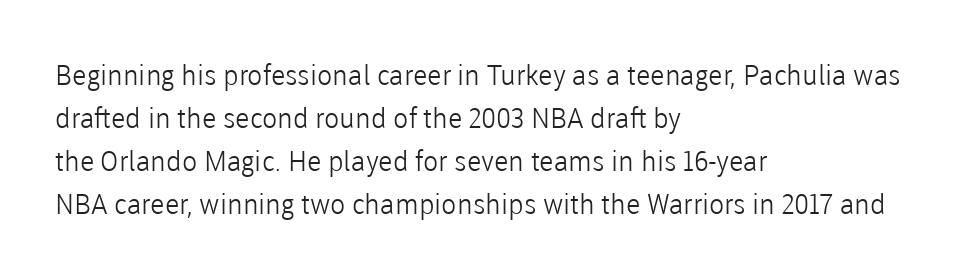
{"serif": "no", "italic": "no", "bold": "no", "weight": "light", "width": "normal", "stroke_contrast": "low", "x_height": "medium", "monospaced": "no", "underline": "no", "align": "left", "line_spacing": "normal", "line_spacing_ratio": 1.53, "letter_spacing": "normal", "letter_spacing_em": 0.0, "glyph_px": 28}
